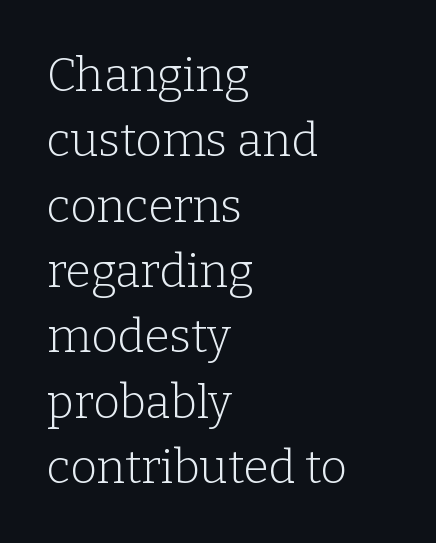
Q: Is the text bold? A: No.
Q: Is the text italic (slanted)? A: No, it is upright.
Q: Is the typeface a serif or a sans-serif typeface? A: Serif.
Q: Is the text underlined? A: No.
Q: How is the paragraph aligned? A: Left-aligned.
Q: Is the spacing between letters normal or unusually wide? A: Normal.
Q: Is the spacing between lines tight, normal or loose? A: Normal.
Q: Width (condensed, normal, or wide)? A: Normal.
Q: Stroke contrast? A: Low.
Q: x-height? A: Medium.
Q: Monospaced? A: No.
